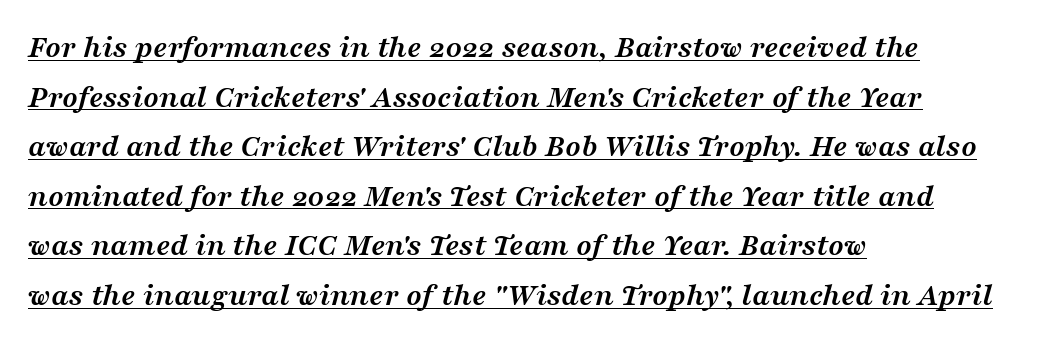
Q: Is the text bold? A: Yes.
Q: Is the text italic (slanted)? A: Yes, it leans right by about 16 degrees.
Q: Is the typeface a serif or a sans-serif typeface? A: Serif.
Q: Is the text underlined? A: Yes.
Q: How is the paragraph aligned? A: Left-aligned.
Q: Is the spacing between letters normal or unusually wide? A: Normal.
Q: Is the spacing between lines tight, normal or loose? A: Normal.
Q: Width (condensed, normal, or wide)? A: Wide.
Q: Stroke contrast? A: Medium.
Q: x-height? A: Medium.
Q: Monospaced? A: No.
